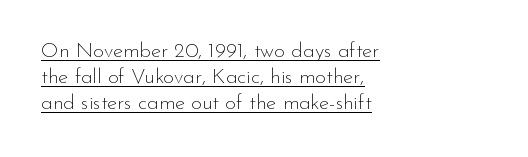
Q: Is the text bold? A: No.
Q: Is the text italic (slanted)? A: No, it is upright.
Q: Is the text underlined? A: Yes.
Q: How is the paragraph aligned? A: Left-aligned.
Q: Is the spacing between letters normal or unusually wide? A: Normal.
